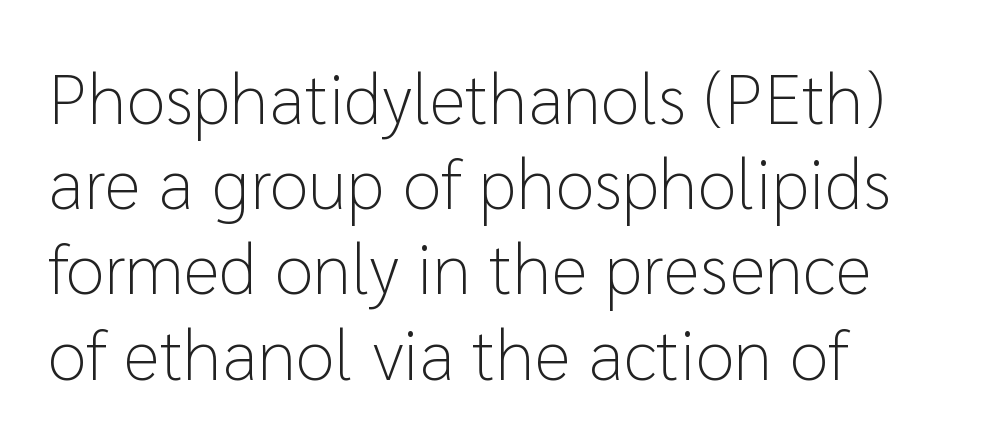
The image shows 71 px light sans-serif type, upright; set left-aligned, line spacing 1.2x, normal letter spacing, not underlined; low stroke contrast and a medium x-height.
